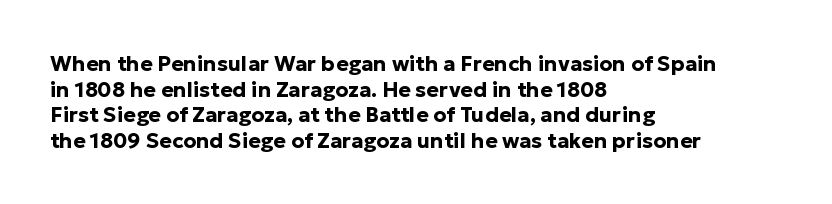
The image shows 21 px bold type, upright; set left-aligned, line spacing 1.22x, normal letter spacing, not underlined.
